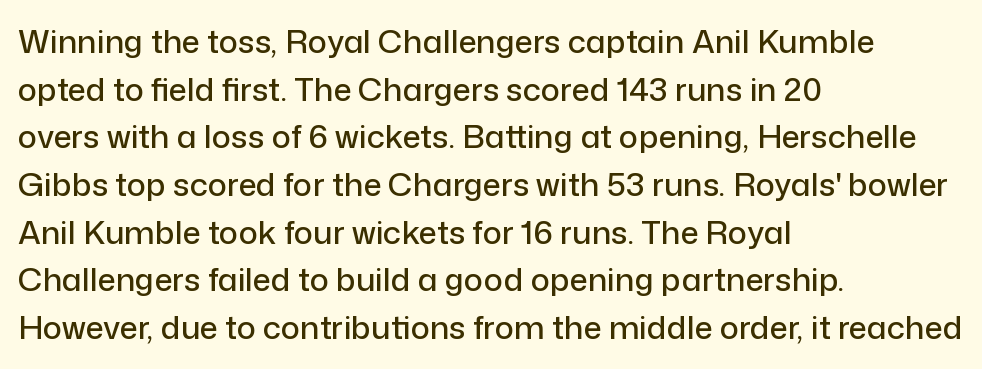
{"serif": "no", "italic": "no", "width": "normal", "stroke_contrast": "low", "x_height": "medium", "monospaced": "no", "underline": "no", "align": "left", "line_spacing": "normal", "line_spacing_ratio": 1.49, "letter_spacing": "normal", "letter_spacing_em": 0.0, "glyph_px": 32}
